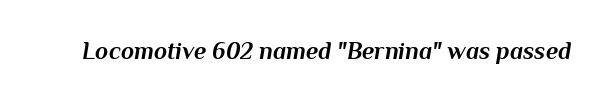
Quick note: underline off. The font is running at its bold setting. Nothing unusual about the tracking: characters are spaced as the font intends. Compared with ordinary roman type, these characters are visibly tilted.
